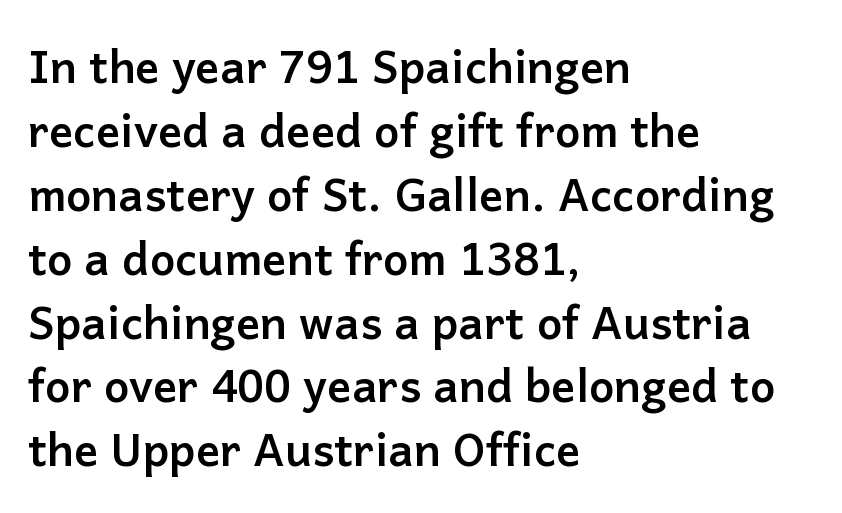
Q: Is the text bold? A: Yes.
Q: Is the text italic (slanted)? A: No, it is upright.
Q: Is the typeface a serif or a sans-serif typeface? A: Sans-serif.
Q: Is the text underlined? A: No.
Q: How is the paragraph aligned? A: Left-aligned.
Q: Is the spacing between letters normal or unusually wide? A: Normal.
Q: Is the spacing between lines tight, normal or loose? A: Normal.
Q: Width (condensed, normal, or wide)? A: Normal.
Q: Stroke contrast? A: Low.
Q: x-height? A: Medium.
Q: Monospaced? A: No.
